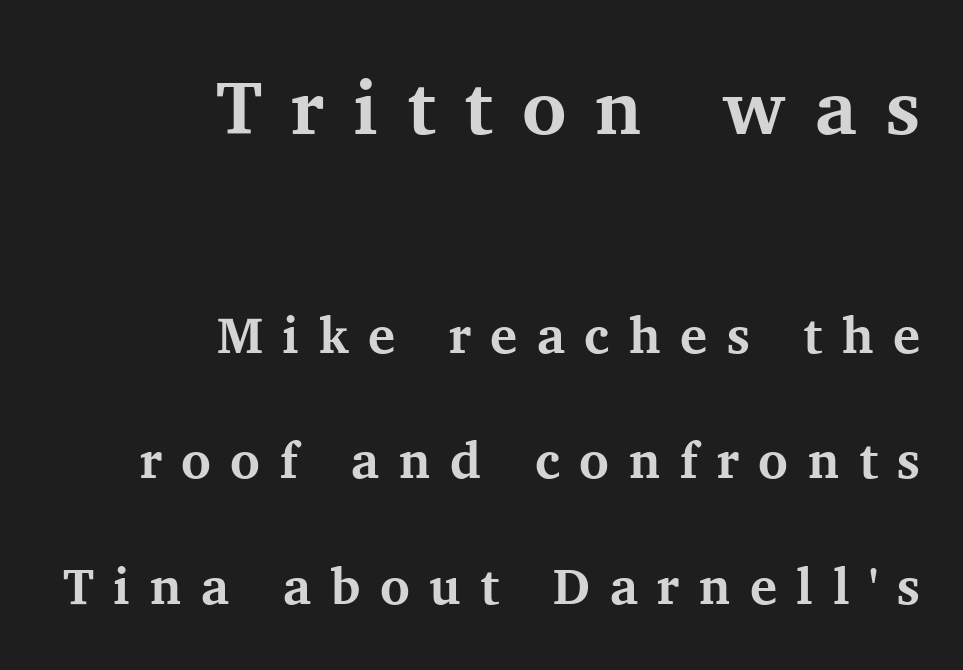
Larger block? The one above; the one below is distinctly smaller. Characters follow at a spacing far wider than the type designer built in. The characters look thick and weighty, a clear bold. Vertically, the passage feels expansive, rows floating well apart. All the whitespace from short lines collects on the left.
